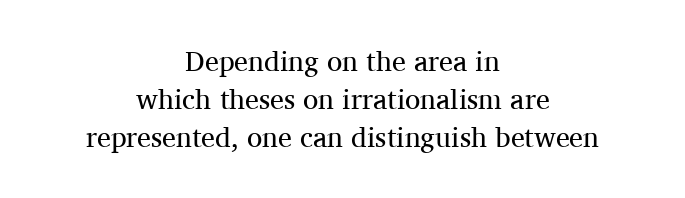
{"serif": "yes", "italic": "no", "bold": "no", "weight": "regular", "width": "normal", "stroke_contrast": "medium", "x_height": "medium", "monospaced": "no", "underline": "no", "align": "center", "line_spacing": "normal", "line_spacing_ratio": 1.36, "letter_spacing": "normal", "letter_spacing_em": 0.0, "glyph_px": 28}
